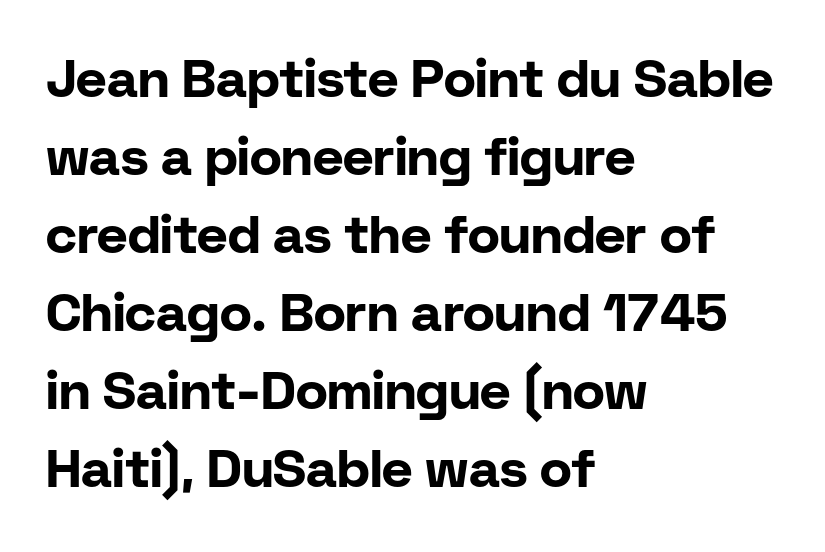
The image shows 53 px bold sans-serif type, upright; set left-aligned, normal line spacing (1.47x), normal letter spacing, not underlined; low stroke contrast and a medium x-height.
